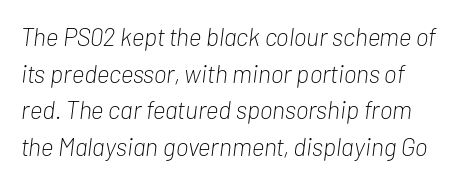
The image shows 25 px text type, italic (leaning right); set normal line spacing (1.47x), normal letter spacing, not underlined.
